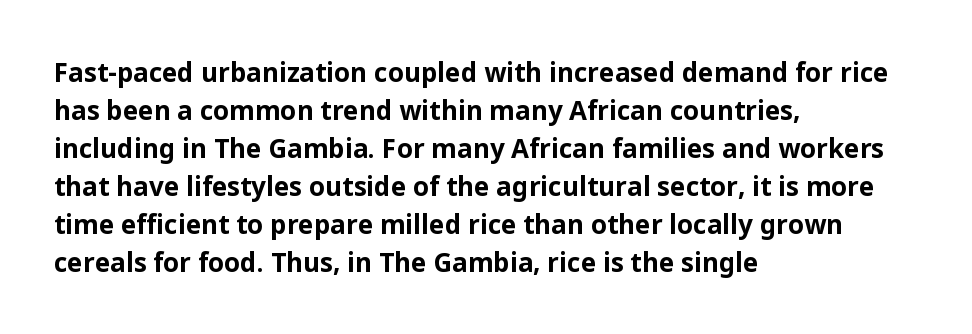
Horizontal alignment here is leftward, the default for most running prose. Nothing unusual about the tracking: characters are spaced as the font intends. Students, observe: this is what conventionally led text looks like. Does the lettering tilt? It doesn't — this is upright.
